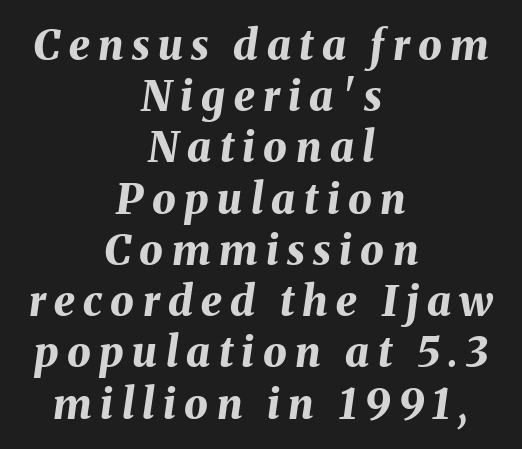
{"italic": "yes", "lean": "right", "slant_degrees": 8, "bold": "yes", "weight": "bold", "width": "normal", "stroke_contrast": "medium", "x_height": "medium", "monospaced": "no", "underline": "no", "align": "center", "line_spacing_ratio": 1.22, "letter_spacing": "wide", "letter_spacing_em": 0.2, "glyph_px": 42}
